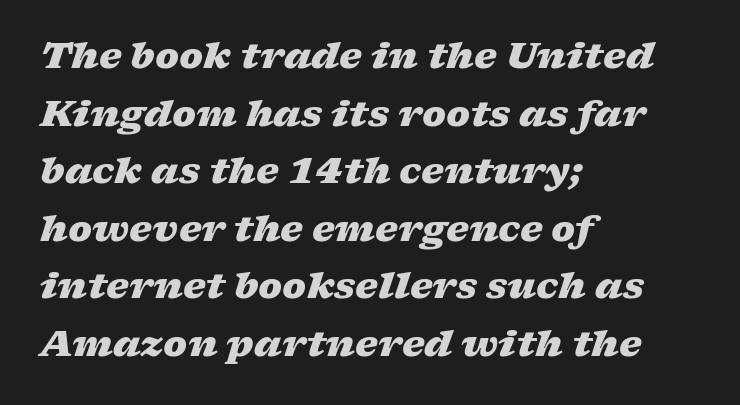
Q: Is the text bold? A: Yes.
Q: Is the text italic (slanted)? A: Yes, it leans right by about 17 degrees.
Q: Is the text underlined? A: No.
Q: How is the paragraph aligned? A: Left-aligned.
Q: Is the spacing between letters normal or unusually wide? A: Normal.
Q: Is the spacing between lines tight, normal or loose? A: Normal.
Q: Width (condensed, normal, or wide)? A: Wide.
Q: Stroke contrast? A: Low.
Q: x-height? A: Medium.
Q: Monospaced? A: No.
